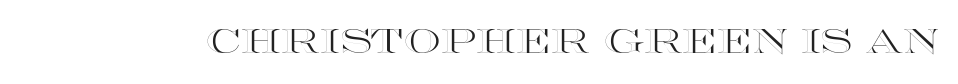
Q: Is the text italic (slanted)? A: No, it is upright.
Q: Is the text underlined? A: No.
Q: Is the spacing between letters normal or unusually wide? A: Normal.
Q: Width (condensed, normal, or wide)? A: Wide.
Q: x-height? A: Large.
Q: Monospaced? A: No.
